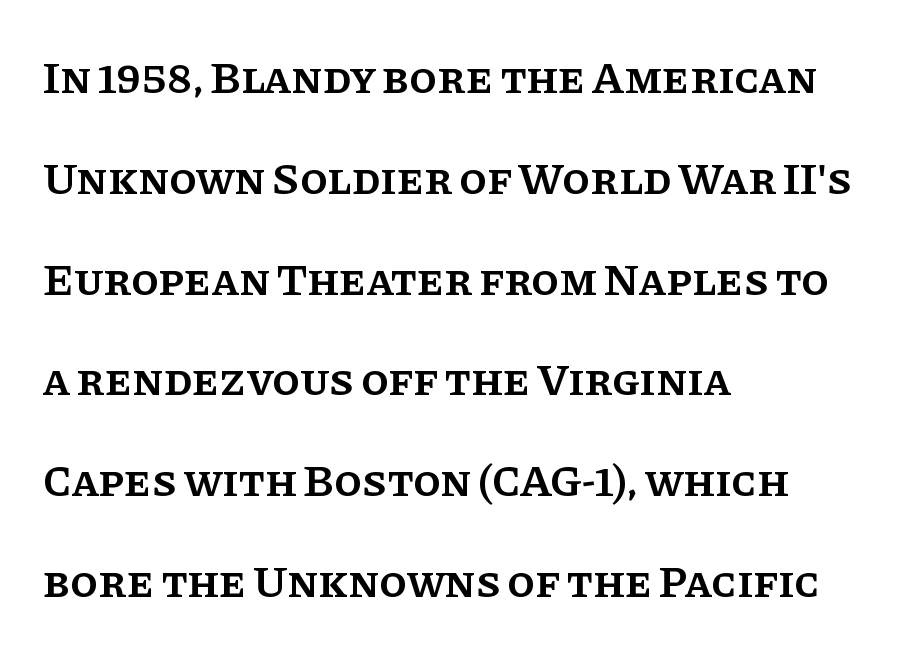
Q: Is the text bold? A: Semi-bold.
Q: Is the text italic (slanted)? A: No, it is upright.
Q: Is the typeface a serif or a sans-serif typeface? A: Serif.
Q: Is the text underlined? A: No.
Q: How is the paragraph aligned? A: Left-aligned.
Q: Is the spacing between letters normal or unusually wide? A: Normal.
Q: Is the spacing between lines tight, normal or loose? A: Loose.
Q: Width (condensed, normal, or wide)? A: Normal.
Q: Stroke contrast? A: Low.
Q: x-height? A: Large.
Q: Monospaced? A: No.
